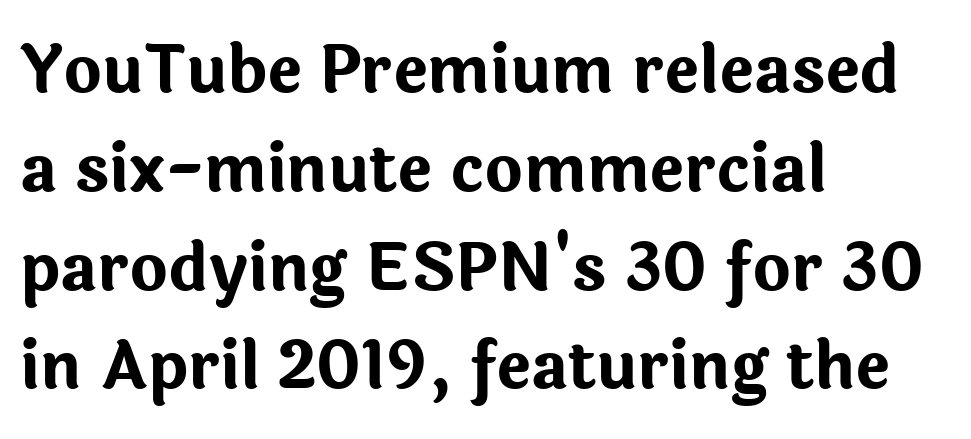
This sample keeps an unexceptional amount of space between lines. Plain, unruled lines of type. These lines were composed using upright roman letters. One-word summary of the alignment: left. A typesetter would call this proportional, since set widths differ per character. Is this a sans? Yes — the strokes have no serifs.
